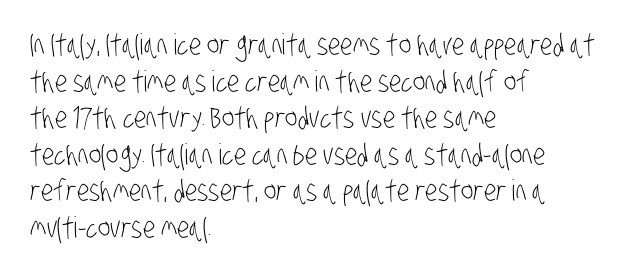
Q: Is the text bold? A: No.
Q: Is the typeface a serif or a sans-serif typeface? A: Sans-serif.
Q: Is the text underlined? A: No.
Q: How is the paragraph aligned? A: Left-aligned.
Q: Is the spacing between letters normal or unusually wide? A: Normal.
Q: Is the spacing between lines tight, normal or loose? A: Normal.
Q: Width (condensed, normal, or wide)? A: Condensed.
Q: Stroke contrast? A: Low.
Q: x-height? A: Large.
Q: Monospaced? A: No.
